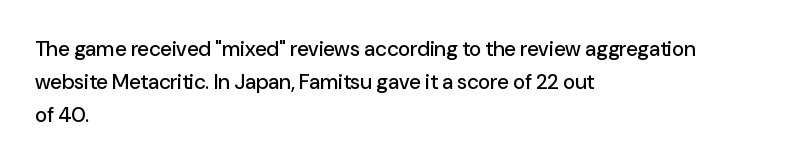
Q: Is the text italic (slanted)? A: No, it is upright.
Q: Is the text underlined? A: No.
Q: How is the paragraph aligned? A: Left-aligned.
Q: Is the spacing between letters normal or unusually wide? A: Normal.
Q: Is the spacing between lines tight, normal or loose? A: Normal.
